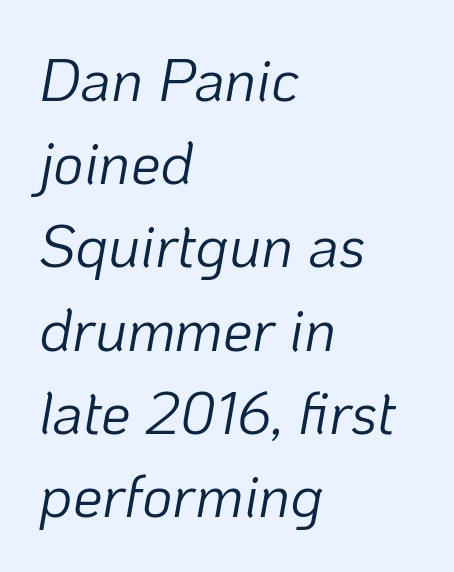
Clear beneath every line of the passage. The axis of the letterforms is tilted away from vertical. The passage is arranged the way most books set body copy — flush left. You could not count columns in this text — the font is proportionally spaced. Does the leading feel generous? No, just average. Spacing between characters is what you'd get straight out of the box.
